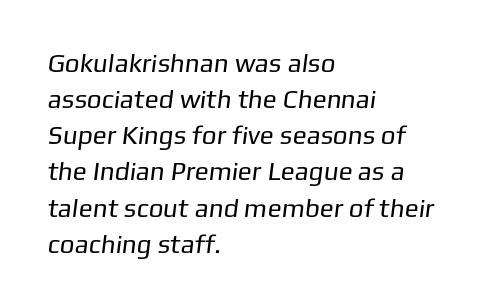
{"bold": "no", "underline": "no", "align": "left", "line_spacing": "normal", "line_spacing_ratio": 1.39, "letter_spacing": "normal", "letter_spacing_em": 0.0, "glyph_px": 26}
